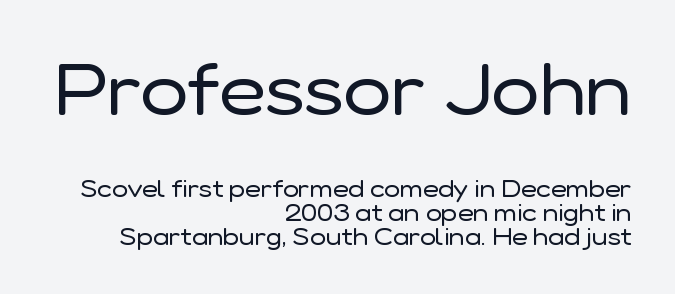
Q: Is the text bold? A: No.
Q: Is the text italic (slanted)? A: No, it is upright.
Q: Is the typeface a serif or a sans-serif typeface? A: Sans-serif.
Q: Is the text underlined? A: No.
Q: How is the paragraph aligned? A: Right-aligned.
Q: Is the spacing between letters normal or unusually wide? A: Normal.
Q: Is the spacing between lines tight, normal or loose? A: Tight.
Q: Which block of text is set in a larger size, the first (top) or the second (bottom)? A: The first (top) one.
Q: Width (condensed, normal, or wide)? A: Normal.
Q: Stroke contrast? A: Low.
Q: x-height? A: Medium.
Q: Monospaced? A: No.
